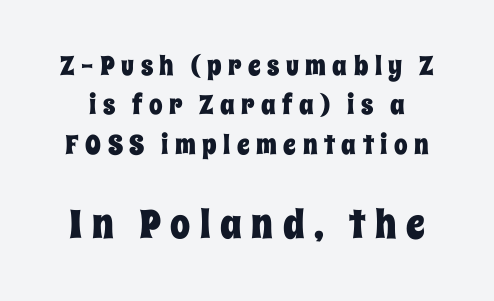
The image shows 40 px condensed type, upright; set normal line spacing (1.46x), unusually wide letter spacing (+0.24 em), not underlined; the second (bottom) block is 1.48x larger; low stroke contrast and a large x-height.
